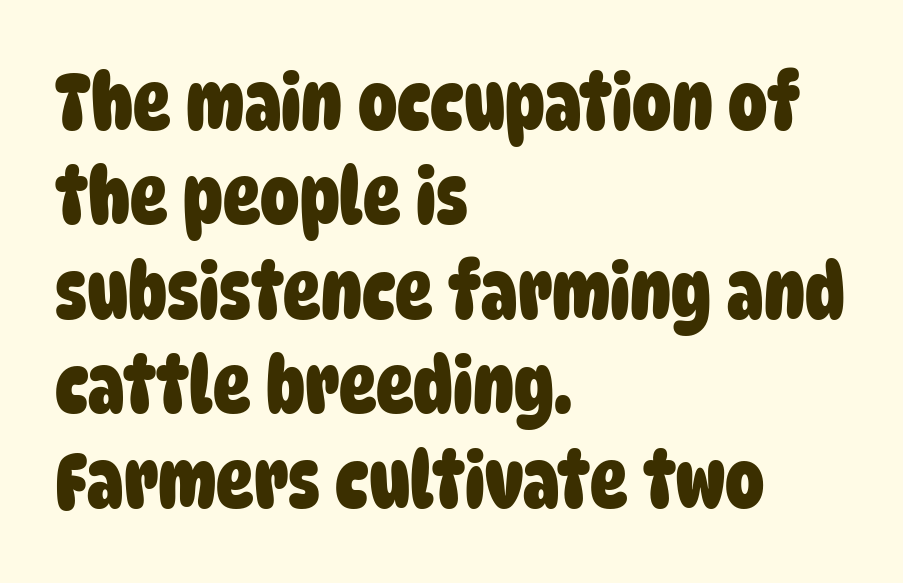
The image shows 78 px heavy, condensed sans-serif type; set left-aligned, line spacing 1.21x, normal letter spacing, not underlined; low stroke contrast and a large x-height.
